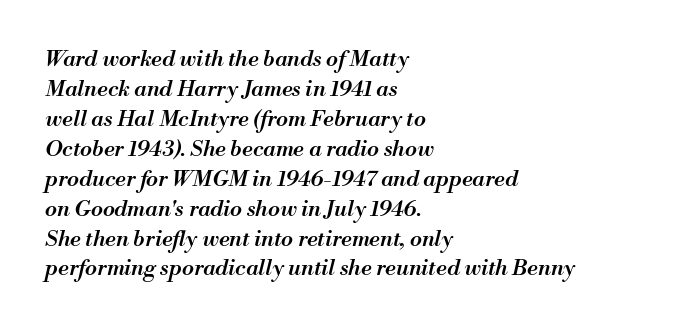
{"italic": "yes", "lean": "right", "slant_degrees": 13, "bold": "semi", "underline": "no", "align": "left", "line_spacing": "normal", "line_spacing_ratio": 1.36, "letter_spacing": "normal", "letter_spacing_em": 0.0, "glyph_px": 22}
